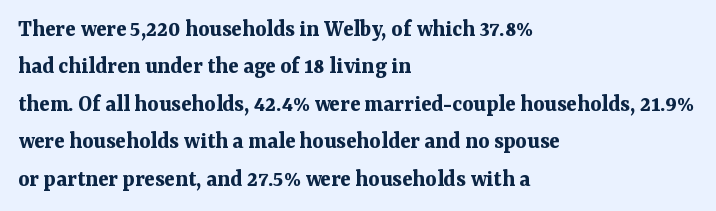
Underline: absent. Strokes here are thick enough to call this a true bold. This block has exactly the height ordinary leading produces. Standard letterfit; no display-style spreading of the glyphs. The lines are quadded left.
